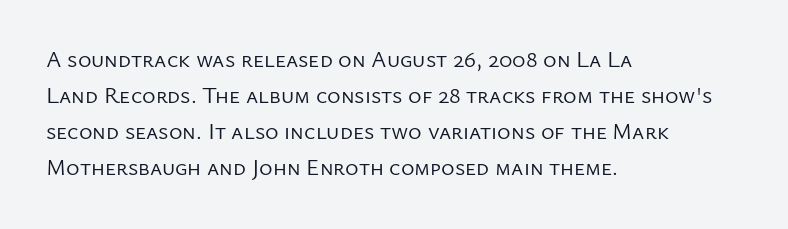
{"italic": "no", "bold": "no", "underline": "no", "align": "left", "line_spacing": "normal", "line_spacing_ratio": 1.57, "letter_spacing": "normal", "letter_spacing_em": 0.0, "glyph_px": 23}
